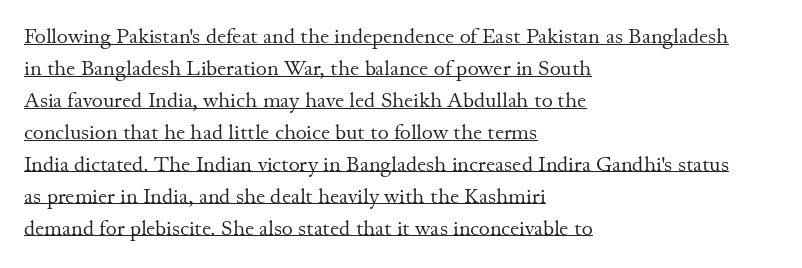
Each new line begins a customary step beneath the previous one. Weight: regular or lighter. The axis of the letterforms is exactly vertical. The text block is weighted toward the left margin, trailing off unevenly rightward. Does a line run under the words? Yes, clearly.
